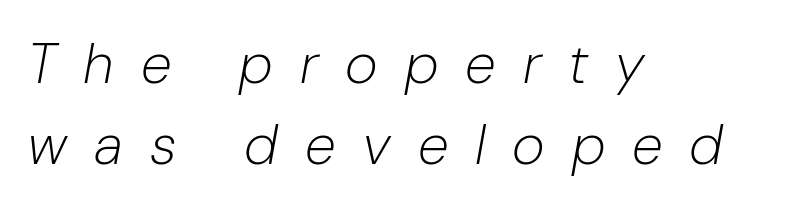
The image shows 56 px light type, italic (leaning right); set left-aligned, normal line spacing (1.44x), unusually wide letter spacing (+0.48 em), not underlined; low stroke contrast and a medium x-height.
